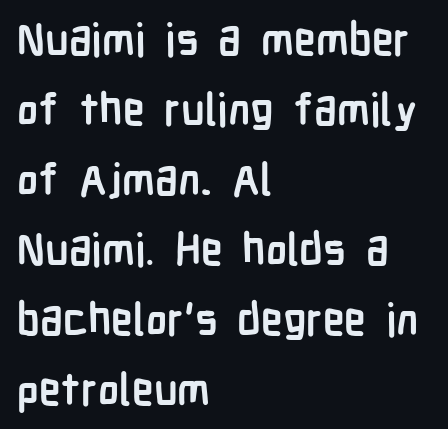
Q: Is the text bold? A: Yes.
Q: Is the text italic (slanted)? A: No, it is upright.
Q: Is the typeface a serif or a sans-serif typeface? A: Sans-serif.
Q: Is the text underlined? A: No.
Q: How is the paragraph aligned? A: Left-aligned.
Q: Is the spacing between letters normal or unusually wide? A: Normal.
Q: Is the spacing between lines tight, normal or loose? A: Normal.
Q: Width (condensed, normal, or wide)? A: Condensed.
Q: Stroke contrast? A: Low.
Q: x-height? A: Medium.
Q: Monospaced? A: No.
